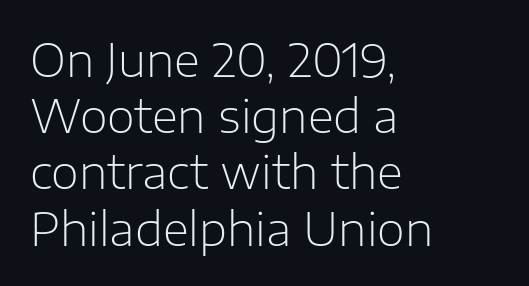
Q: Is the text bold? A: No.
Q: Is the text italic (slanted)? A: No, it is upright.
Q: Is the typeface a serif or a sans-serif typeface? A: Sans-serif.
Q: Is the text underlined? A: No.
Q: How is the paragraph aligned? A: Left-aligned.
Q: Is the spacing between letters normal or unusually wide? A: Normal.
Q: Is the spacing between lines tight, normal or loose? A: Normal.
Q: Width (condensed, normal, or wide)? A: Normal.
Q: Stroke contrast? A: Low.
Q: x-height? A: Medium.
Q: Monospaced? A: No.
